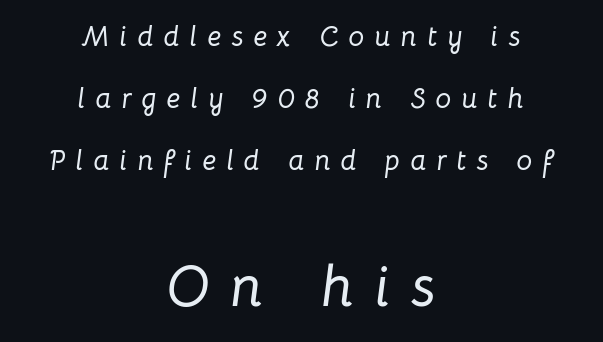
Only glyphs here, with clear space below each row. Compared with ordinary roman type, these characters are visibly tilted. The rendering uses a large line-height, opening up the rows. This layout puts the modest block above and the oversized block below.
